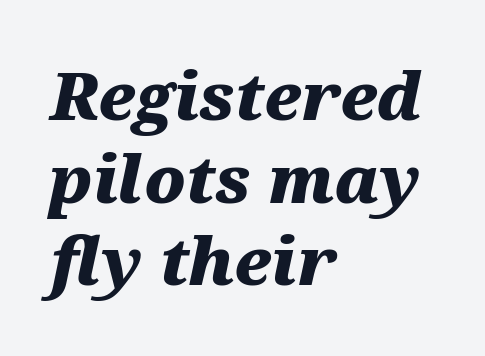
Q: Is the text bold? A: Yes.
Q: Is the text italic (slanted)? A: Yes, it leans right by about 12 degrees.
Q: Is the text underlined? A: No.
Q: How is the paragraph aligned? A: Left-aligned.
Q: Is the spacing between letters normal or unusually wide? A: Normal.
Q: Is the spacing between lines tight, normal or loose? A: Normal.
Q: Width (condensed, normal, or wide)? A: Wide.
Q: Stroke contrast? A: Medium.
Q: x-height? A: Medium.
Q: Monospaced? A: No.
